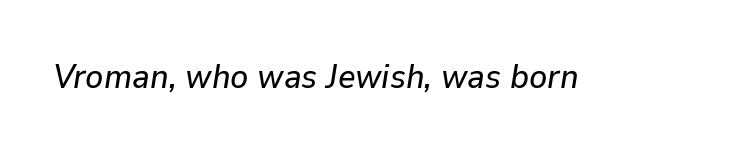
Q: Is the text italic (slanted)? A: Yes, it leans right by about 9 degrees.
Q: Is the text underlined? A: No.
Q: Is the spacing between letters normal or unusually wide? A: Normal.
Q: Width (condensed, normal, or wide)? A: Normal.
Q: Stroke contrast? A: Low.
Q: x-height? A: Medium.
Q: Monospaced? A: No.
